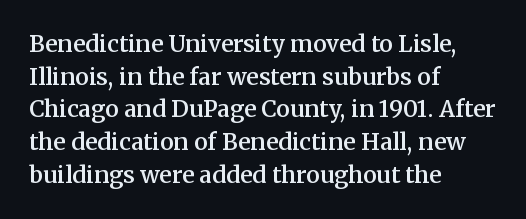
{"italic": "no", "bold": "semi", "underline": "no", "align": "left", "line_spacing": "normal", "line_spacing_ratio": 1.42, "letter_spacing": "normal", "letter_spacing_em": 0.0, "glyph_px": 23}
